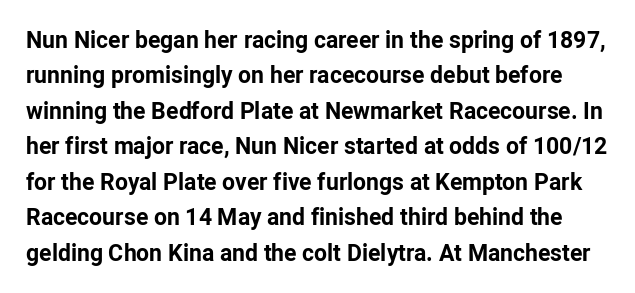
The image shows 23 px bold type, upright; set normal line spacing (1.54x), normal letter spacing, not underlined.
